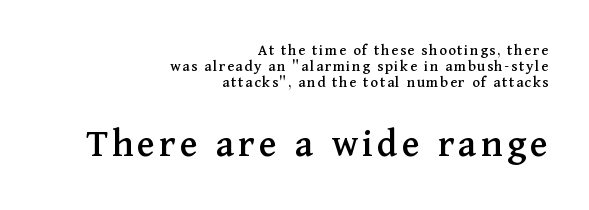
Q: Is the text italic (slanted)? A: No, it is upright.
Q: Is the typeface a serif or a sans-serif typeface? A: Serif.
Q: Is the text underlined? A: No.
Q: How is the paragraph aligned? A: Right-aligned.
Q: Is the spacing between lines tight, normal or loose? A: Tight.
Q: Which block of text is set in a larger size, the first (top) or the second (bottom)? A: The second (bottom) one.
Q: Width (condensed, normal, or wide)? A: Normal.
Q: Stroke contrast? A: Medium.
Q: x-height? A: Medium.
Q: Monospaced? A: No.
